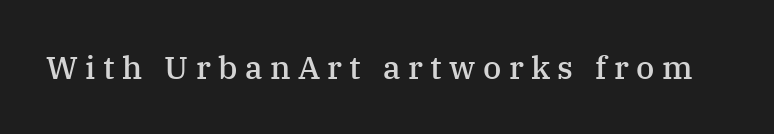
Q: Is the text bold? A: Semi-bold.
Q: Is the text italic (slanted)? A: No, it is upright.
Q: Is the typeface a serif or a sans-serif typeface? A: Serif.
Q: Is the text underlined? A: No.
Q: Is the spacing between letters normal or unusually wide? A: Unusually wide.
Q: Width (condensed, normal, or wide)? A: Normal.
Q: Stroke contrast? A: Medium.
Q: x-height? A: Medium.
Q: Monospaced? A: No.
